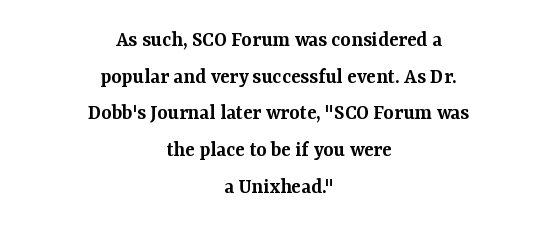
{"italic": "no", "bold": "semi", "underline": "no", "align": "center", "line_spacing": "normal", "line_spacing_ratio": 1.67, "letter_spacing": "normal", "letter_spacing_em": 0.0, "glyph_px": 22}
